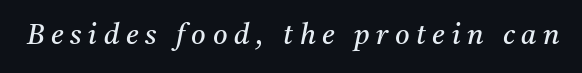
Yep, that's italic — everything's leaning. The baseline area is clear. The rendering uses natural spacing where letterforms have individual widths. Spacing between characters has been opened up far beyond the box default. The letters carry serifs — small finishing strokes at the ends of their stems.
